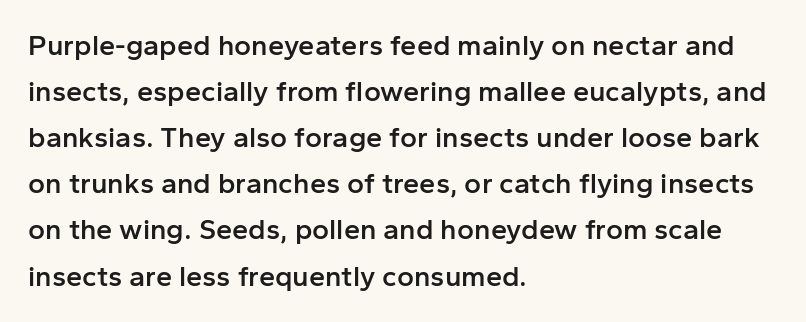
Q: Is the text bold? A: Semi-bold.
Q: Is the text italic (slanted)? A: No, it is upright.
Q: Is the typeface a serif or a sans-serif typeface? A: Sans-serif.
Q: Is the text underlined? A: No.
Q: How is the paragraph aligned? A: Left-aligned.
Q: Is the spacing between letters normal or unusually wide? A: Normal.
Q: Is the spacing between lines tight, normal or loose? A: Normal.
Q: Width (condensed, normal, or wide)? A: Normal.
Q: Stroke contrast? A: Low.
Q: x-height? A: Medium.
Q: Monospaced? A: No.
